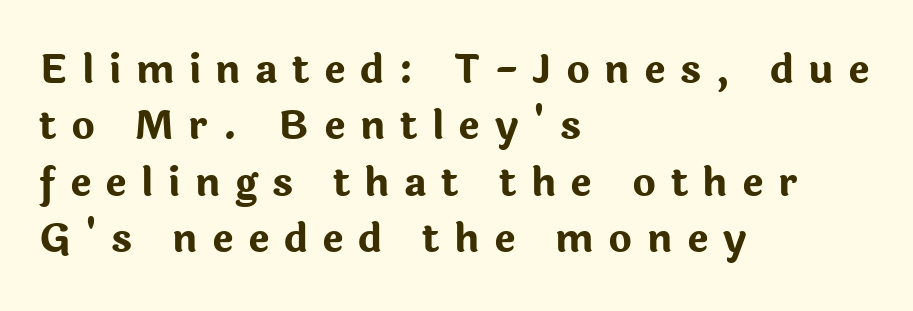
Q: Is the text bold? A: Yes.
Q: Is the text italic (slanted)? A: No, it is upright.
Q: Is the typeface a serif or a sans-serif typeface? A: Sans-serif.
Q: Is the text underlined? A: No.
Q: How is the paragraph aligned? A: Left-aligned.
Q: Is the spacing between letters normal or unusually wide? A: Unusually wide.
Q: Is the spacing between lines tight, normal or loose? A: Normal.
Q: Width (condensed, normal, or wide)? A: Normal.
Q: Stroke contrast? A: Low.
Q: x-height? A: Medium.
Q: Monospaced? A: No.
